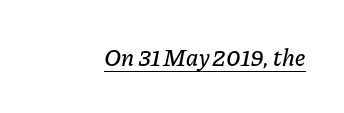
{"italic": "yes", "lean": "right", "slant_degrees": 11, "underline": "yes", "letter_spacing": "normal", "letter_spacing_em": 0.0, "glyph_px": 24}
